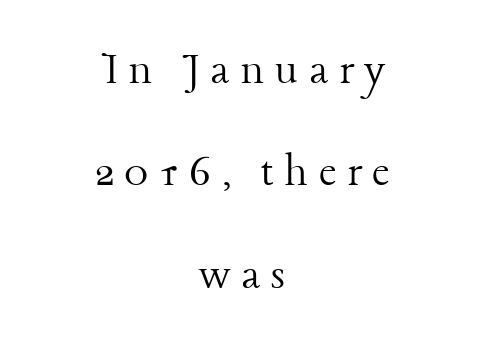
Short and long lines alike share a common midpoint. Is this a fixed-width face? No — the glyphs have proportional, varying widths. Airy leading. The face used here is rendered with a markedly widened letterfit. A clean baseline with only descenders dipping below it. No italicization has been applied; the sample stays upright.
